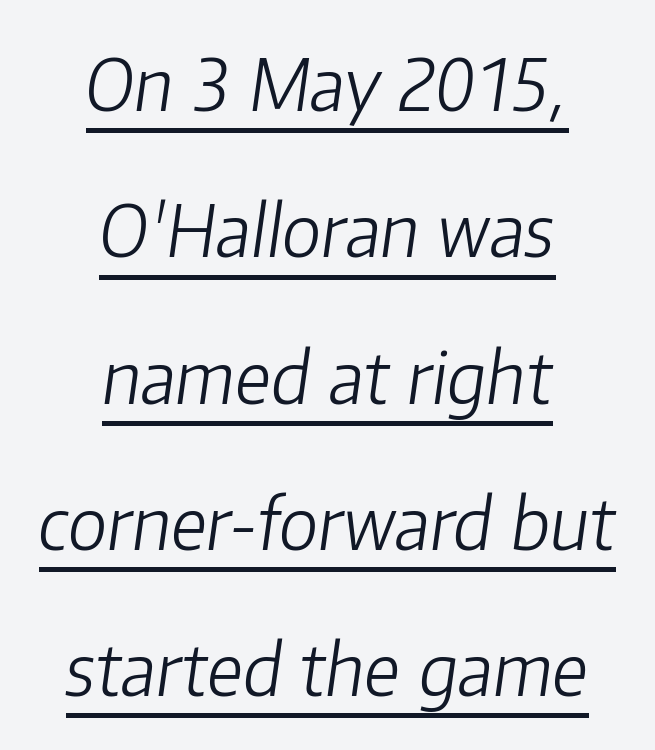
Q: Is the text bold? A: No.
Q: Is the text italic (slanted)? A: Yes, it leans right by about 8 degrees.
Q: Is the text underlined? A: Yes.
Q: How is the paragraph aligned? A: Centered.
Q: Is the spacing between letters normal or unusually wide? A: Normal.
Q: Is the spacing between lines tight, normal or loose? A: Loose.
Q: Width (condensed, normal, or wide)? A: Normal.
Q: Stroke contrast? A: Low.
Q: x-height? A: Medium.
Q: Monospaced? A: No.
